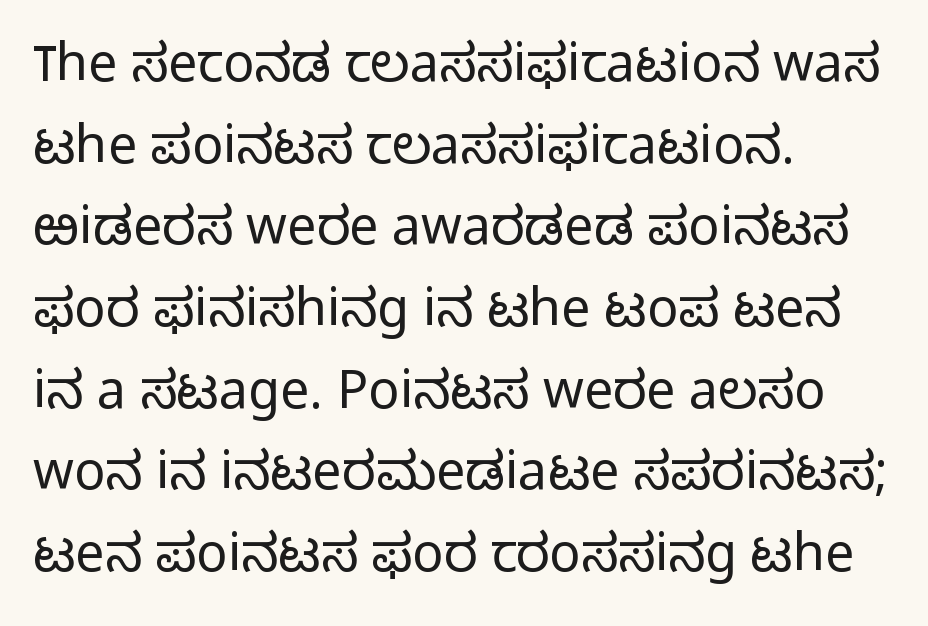
{"serif": "no", "italic": "no", "bold": "no", "weight": "light", "width": "normal", "stroke_contrast": "low", "x_height": "medium", "monospaced": "no", "underline": "no", "align": "left", "line_spacing": "normal", "line_spacing_ratio": 1.57, "letter_spacing": "normal", "letter_spacing_em": 0.0, "glyph_px": 52}
